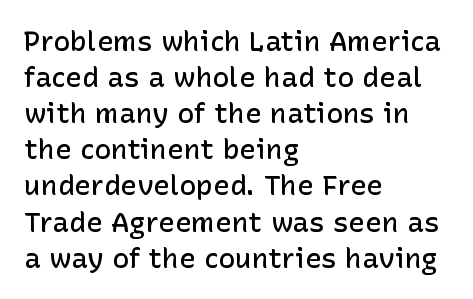
{"serif": "no", "italic": "no", "bold": "semi", "weight": "semibold", "width": "normal", "stroke_contrast": "low", "x_height": "medium", "monospaced": "no", "underline": "no", "align": "left", "line_spacing": "normal", "line_spacing_ratio": 1.29, "letter_spacing": "normal", "letter_spacing_em": 0.0, "glyph_px": 28}
